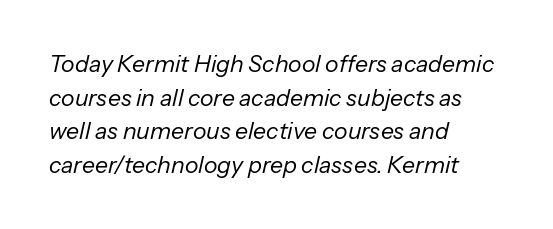
{"italic": "yes", "lean": "right", "slant_degrees": 13, "bold": "no", "underline": "no", "align": "left", "line_spacing": "normal", "line_spacing_ratio": 1.46, "letter_spacing": "normal", "letter_spacing_em": 0.0, "glyph_px": 23}
